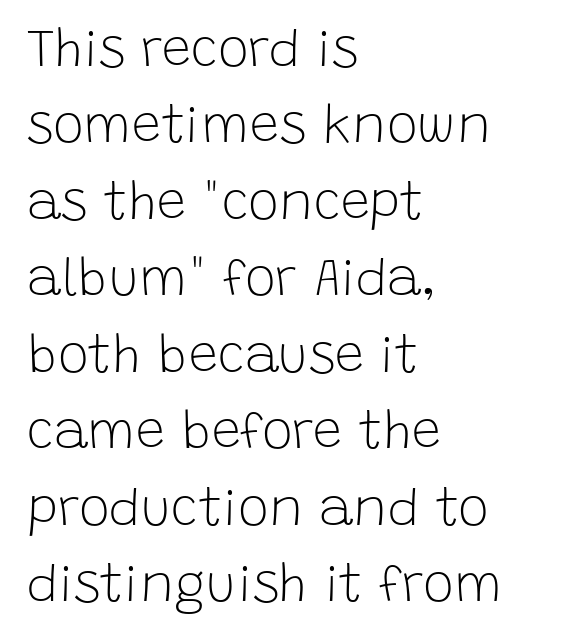
The image shows 52 px light sans-serif type, upright; set left-aligned, normal line spacing (1.47x), normal letter spacing, not underlined; low stroke contrast and a large x-height.
